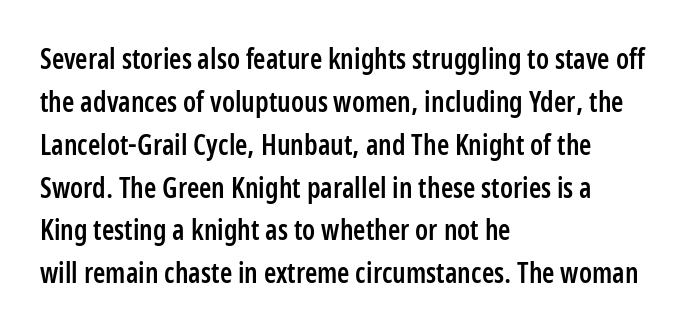
{"serif": "no", "italic": "no", "bold": "semi", "weight": "semibold", "width": "condensed", "stroke_contrast": "low", "x_height": "medium", "monospaced": "no", "underline": "no", "align": "left", "line_spacing": "normal", "line_spacing_ratio": 1.53, "letter_spacing": "normal", "letter_spacing_em": 0.0, "glyph_px": 28}
